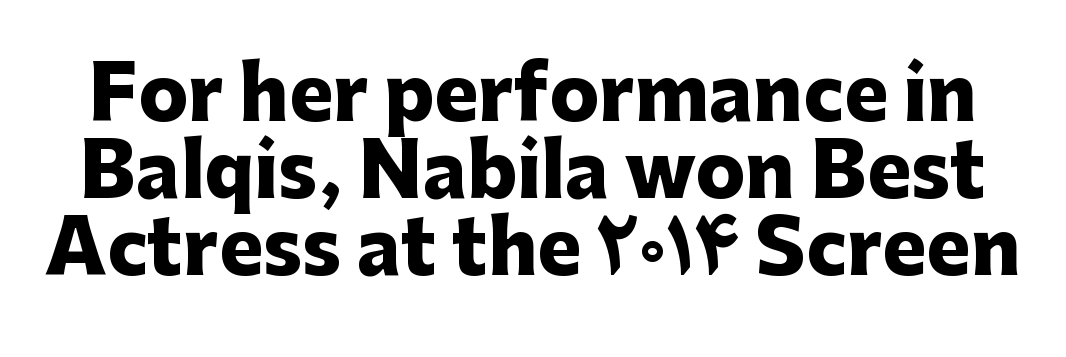
Varying glyph widths throughout — classic text-font behaviour. Stroke terminals: plain, sans-serif. Very little white space separates one row of letters from the next. Each row of text sits above clean, open space. Heavy-handed strokes throughout: this text is bold. Italic? Not at all — the glyphs are vertical.
